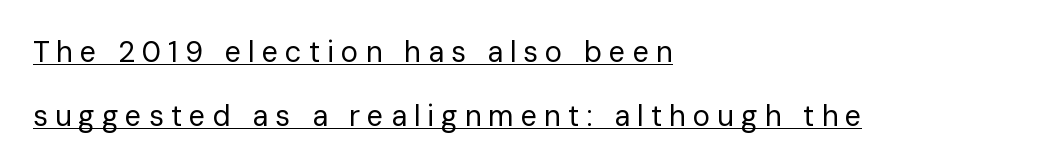
Q: Is the text bold? A: No.
Q: Is the text italic (slanted)? A: No, it is upright.
Q: Is the typeface a serif or a sans-serif typeface? A: Sans-serif.
Q: Is the text underlined? A: Yes.
Q: How is the paragraph aligned? A: Left-aligned.
Q: Is the spacing between letters normal or unusually wide? A: Unusually wide.
Q: Is the spacing between lines tight, normal or loose? A: Loose.
Q: Width (condensed, normal, or wide)? A: Normal.
Q: Stroke contrast? A: Low.
Q: x-height? A: Medium.
Q: Monospaced? A: No.
